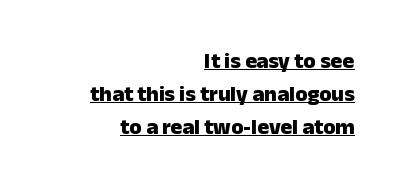
{"italic": "no", "bold": "yes", "underline": "yes", "align": "right", "line_spacing": "normal", "line_spacing_ratio": 1.5, "letter_spacing": "normal", "letter_spacing_em": 0.0, "glyph_px": 22}
